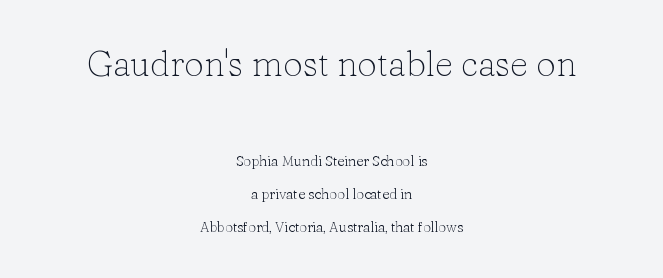
{"serif": "yes", "italic": "no", "bold": "no", "weight": "light", "width": "normal", "stroke_contrast": "low", "x_height": "medium", "monospaced": "no", "underline": "no", "align": "center", "line_spacing": "loose", "line_spacing_ratio": 2.37, "letter_spacing": "normal", "letter_spacing_em": 0.0, "larger_block": "first", "size_ratio": 2.5, "glyph_px": 35}
